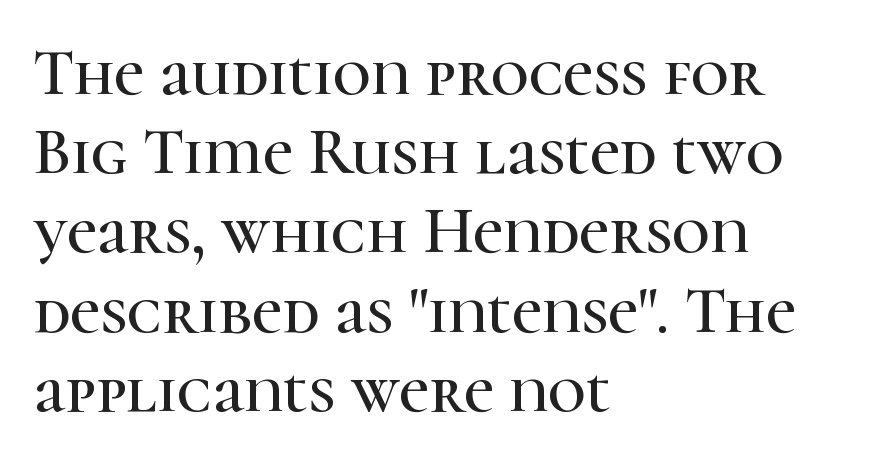
Q: Is the text italic (slanted)? A: No, it is upright.
Q: Is the typeface a serif or a sans-serif typeface? A: Serif.
Q: Is the text underlined? A: No.
Q: How is the paragraph aligned? A: Left-aligned.
Q: Is the spacing between letters normal or unusually wide? A: Normal.
Q: Width (condensed, normal, or wide)? A: Normal.
Q: Stroke contrast? A: High.
Q: x-height? A: Medium.
Q: Monospaced? A: No.
